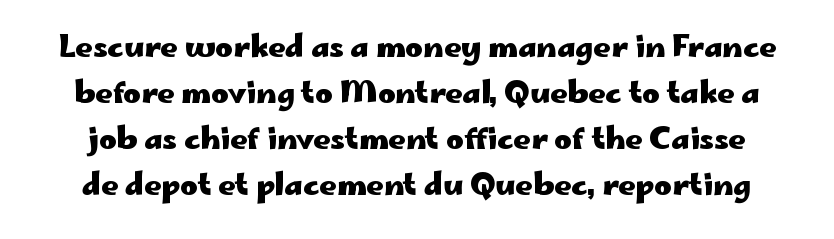
Classification — sans serif. The rendering uses a moderate line-height, typical for paragraphs. Does the weight exceed regular? Yes, all the way to bold. The zone under the glyphs is completely vacant.
